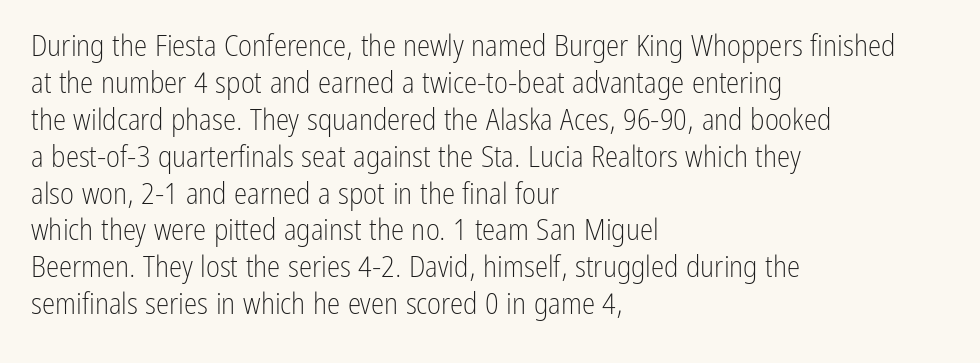
Reading down the block, your eye returns to a fixed left position each line. The font family rendered here belongs to the sans-serif group. Designer's note — italics off, roman on. Tracking here is standard; glyphs follow each other at the usual distance.
